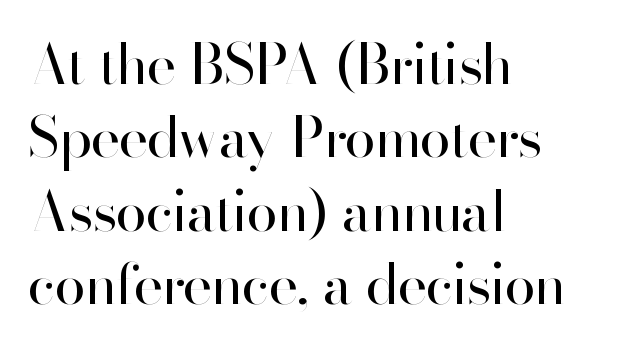
{"serif": "no", "italic": "no", "bold": "no", "weight": "regular", "width": "normal", "stroke_contrast": "high", "x_height": "small", "monospaced": "no", "underline": "no", "align": "left", "line_spacing": "normal", "line_spacing_ratio": 1.31, "letter_spacing": "normal", "letter_spacing_em": 0.0, "glyph_px": 56}
